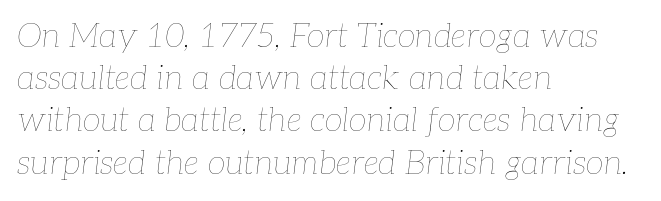
These glyphs show unthickened strokes, regular width or finer. One-word summary of the alignment: left. Slant detected: the letters are inclined. Looks like regular typesetting: each glyph gets only the width it needs. Summary of vertical rhythm: regular, with standard interline spacing.
